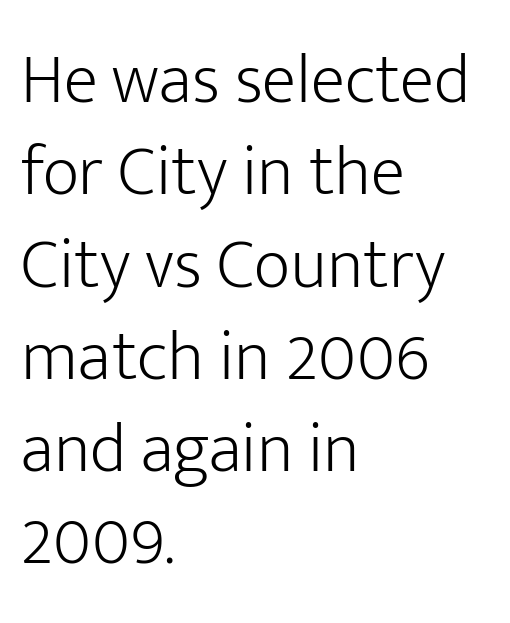
{"serif": "no", "italic": "no", "bold": "no", "weight": "light", "width": "normal", "stroke_contrast": "low", "x_height": "medium", "monospaced": "no", "underline": "no", "align": "left", "line_spacing": "normal", "line_spacing_ratio": 1.3, "letter_spacing": "normal", "letter_spacing_em": 0.0, "glyph_px": 71}
